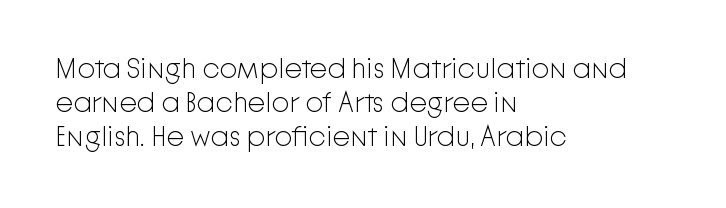
The image shows 28 px light sans-serif type, upright; set left-aligned, line spacing 1.22x, normal letter spacing, not underlined; low stroke contrast and a medium x-height.
